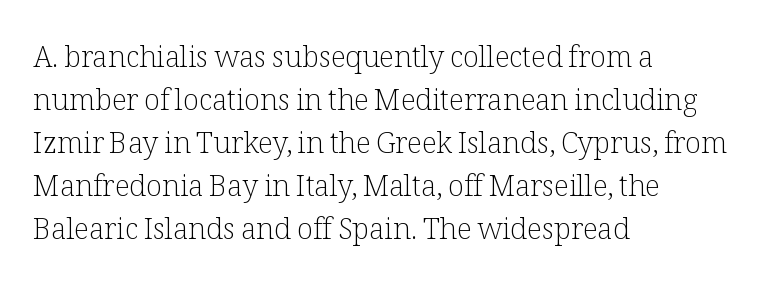
Q: Is the text bold? A: No.
Q: Is the text italic (slanted)? A: No, it is upright.
Q: Is the typeface a serif or a sans-serif typeface? A: Serif.
Q: Is the text underlined? A: No.
Q: How is the paragraph aligned? A: Left-aligned.
Q: Is the spacing between letters normal or unusually wide? A: Normal.
Q: Is the spacing between lines tight, normal or loose? A: Normal.
Q: Width (condensed, normal, or wide)? A: Normal.
Q: Stroke contrast? A: Low.
Q: x-height? A: Medium.
Q: Monospaced? A: No.
